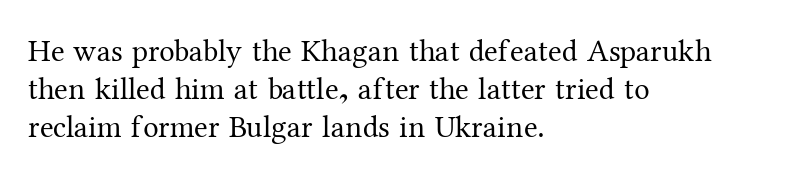
{"serif": "yes", "italic": "no", "bold": "no", "weight": "regular", "width": "normal", "stroke_contrast": "medium", "x_height": "medium", "monospaced": "no", "underline": "no", "align": "left", "line_spacing_ratio": 1.22, "letter_spacing": "normal", "letter_spacing_em": 0.0, "glyph_px": 31}
